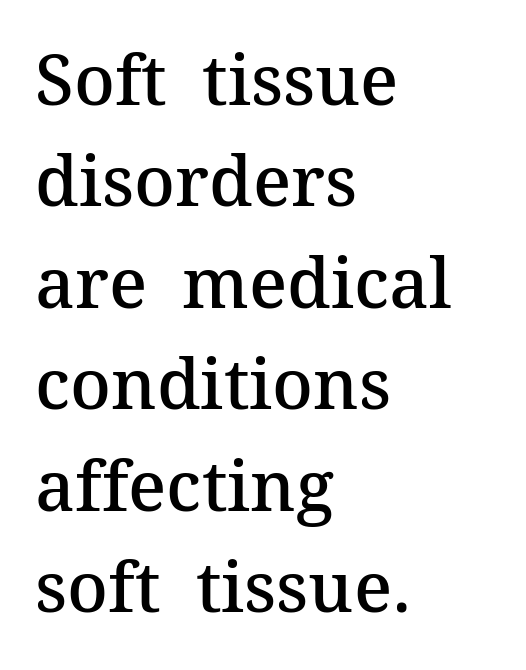
A serif font was chosen for this passage. The lettering stays uniformly vertical, giving the passage a roman look. Spacing verdict: proportional, widths tailored to each character. A typesetter would call this leading conventional body-copy spacing.
